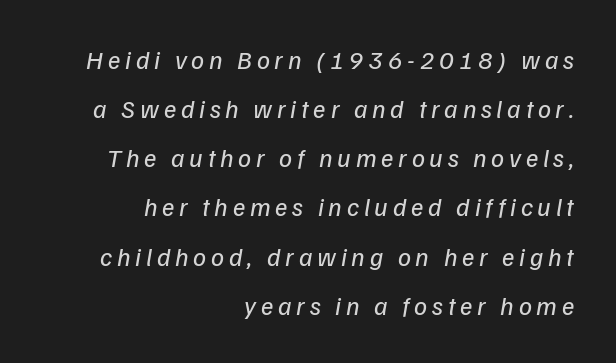
{"bold": "no", "underline": "no", "align": "right", "line_spacing_ratio": 1.89, "glyph_px": 26}
